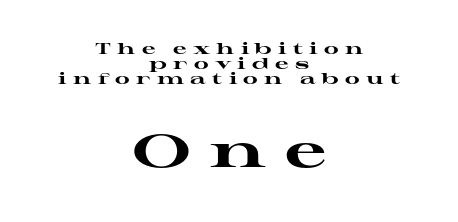
{"serif": "yes", "italic": "no", "bold": "yes", "weight": "heavy", "width": "wide", "stroke_contrast": "high", "x_height": "medium", "monospaced": "no", "underline": "no", "align": "center", "line_spacing": "tight", "line_spacing_ratio": 1.01, "letter_spacing": "wide", "letter_spacing_em": 0.42, "larger_block": "second", "size_ratio": 3.07, "glyph_px": 46}
